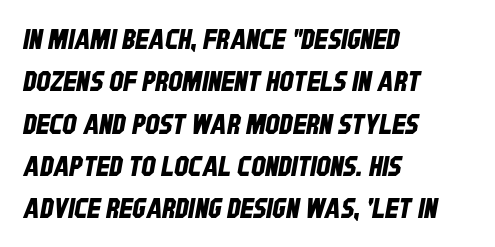
Q: Is the typeface a serif or a sans-serif typeface? A: Sans-serif.
Q: Is the text underlined? A: No.
Q: How is the paragraph aligned? A: Left-aligned.
Q: Is the spacing between letters normal or unusually wide? A: Normal.
Q: Is the spacing between lines tight, normal or loose? A: Normal.
Q: Width (condensed, normal, or wide)? A: Condensed.
Q: Stroke contrast? A: Low.
Q: x-height? A: Large.
Q: Monospaced? A: No.
